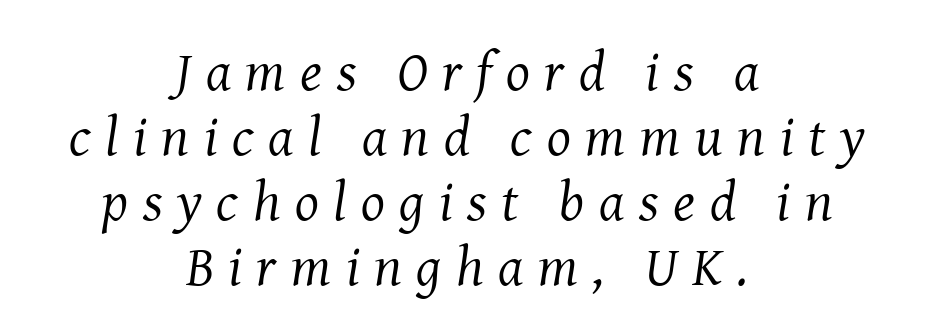
The paragraph shown floats in the horizontal middle. Looking at the ascenders, they clearly lean. The face used here is proportionally spaced, like ordinary book or web type. Check where the strokes stop: tiny serifs finish them off. Lines of text with bare space underneath.
